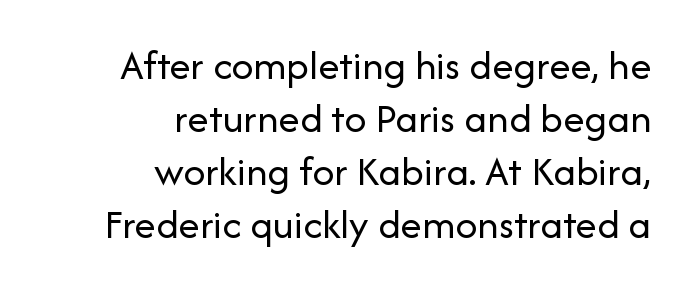
{"serif": "no", "italic": "no", "bold": "no", "weight": "regular", "width": "normal", "stroke_contrast": "low", "x_height": "medium", "monospaced": "no", "underline": "no", "align": "right", "line_spacing_ratio": 1.23, "letter_spacing": "normal", "letter_spacing_em": 0.0, "glyph_px": 43}
